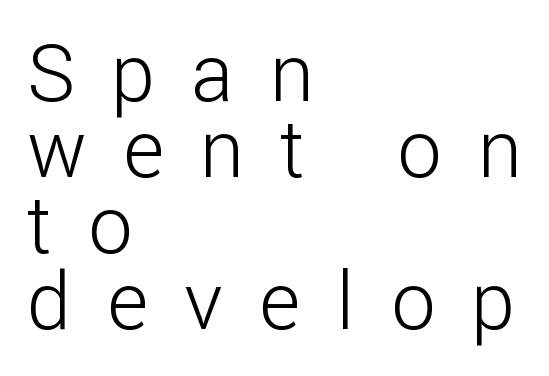
A bare baseline throughout the passage. The rendering uses natural spacing where letterforms have individual widths. Counters stay open thanks to moderate or lighter strokes. Does the leading feel generous? Not at all — it's pinched.
